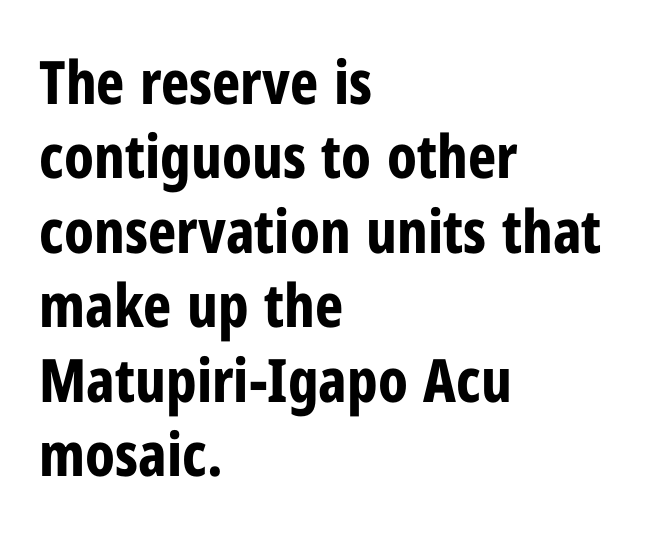
Q: Is the text bold? A: Yes.
Q: Is the text italic (slanted)? A: No, it is upright.
Q: Is the typeface a serif or a sans-serif typeface? A: Sans-serif.
Q: Is the text underlined? A: No.
Q: How is the paragraph aligned? A: Left-aligned.
Q: Is the spacing between letters normal or unusually wide? A: Normal.
Q: Width (condensed, normal, or wide)? A: Condensed.
Q: Stroke contrast? A: Low.
Q: x-height? A: Medium.
Q: Monospaced? A: No.
